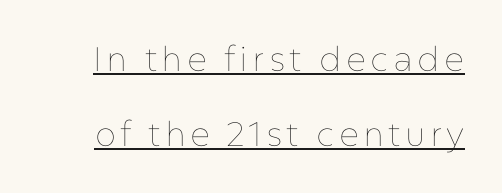
The image shows 34 px thin type, upright; set loose line spacing (2.2x), underlined; low stroke contrast and a medium x-height.
